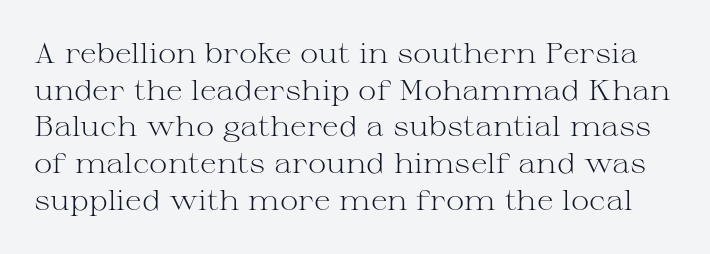
Q: Is the text bold? A: No.
Q: Is the text italic (slanted)? A: No, it is upright.
Q: Is the typeface a serif or a sans-serif typeface? A: Serif.
Q: Is the text underlined? A: No.
Q: Is the spacing between letters normal or unusually wide? A: Normal.
Q: Is the spacing between lines tight, normal or loose? A: Normal.
Q: Width (condensed, normal, or wide)? A: Wide.
Q: Stroke contrast? A: Medium.
Q: x-height? A: Medium.
Q: Monospaced? A: No.
